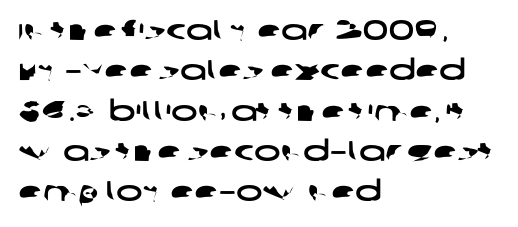
The image shows 28 px wide sans-serif type; set left-aligned, normal line spacing (1.44x), normal letter spacing, not underlined; low stroke contrast and a large x-height.
